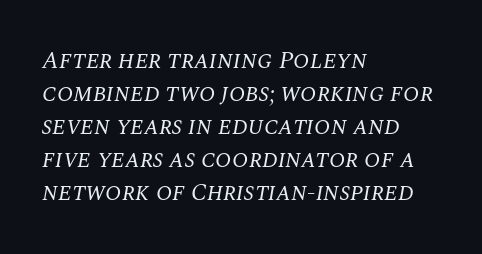
{"italic": "yes", "lean": "right", "slant_degrees": 10, "bold": "no", "underline": "no", "align": "left", "line_spacing": "normal", "line_spacing_ratio": 1.37, "letter_spacing": "normal", "letter_spacing_em": 0.0, "glyph_px": 24}
